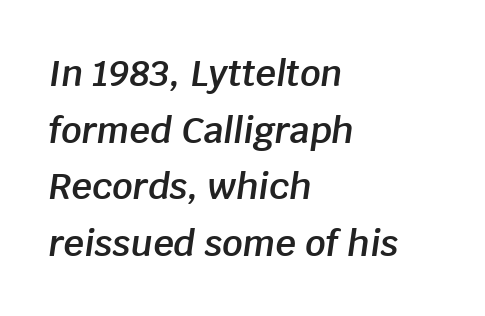
Typesetter's note: demi weight, one step under bold. The letters advance in unequal steps, a hallmark of proportional type. Alignment: flush left. Observe the lean: these are italic letterforms. Line spacing here is normal. Descenders are the only things crossing below the line.
